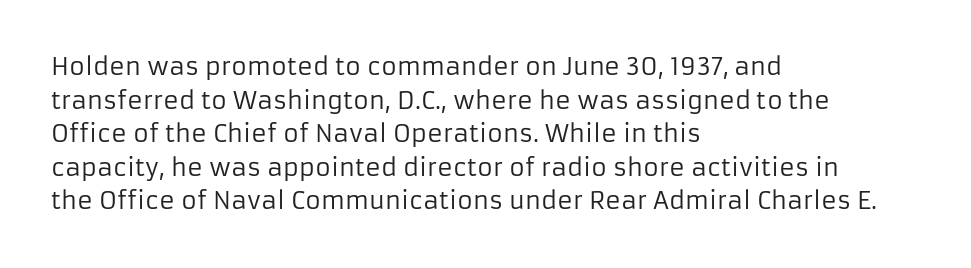
Does the copy run flush right? No — it runs flush left. Does extra space separate the letters? No, they use regular spacing. The letters look calm and open, with moderate or lighter stems. Beneath every word, the page is bare. Normally led — the rows are evenly, conventionally spaced.
